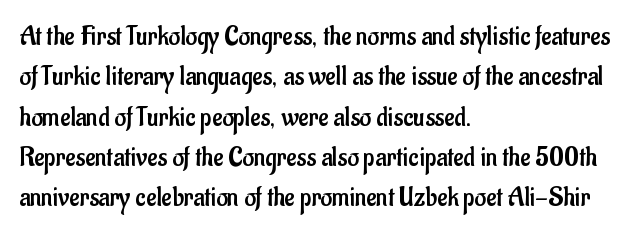
Q: Is the text bold? A: No.
Q: Is the text italic (slanted)? A: No, it is upright.
Q: Is the typeface a serif or a sans-serif typeface? A: Sans-serif.
Q: Is the text underlined? A: No.
Q: How is the paragraph aligned? A: Left-aligned.
Q: Is the spacing between letters normal or unusually wide? A: Normal.
Q: Is the spacing between lines tight, normal or loose? A: Normal.
Q: Width (condensed, normal, or wide)? A: Condensed.
Q: Stroke contrast? A: Low.
Q: x-height? A: Small.
Q: Monospaced? A: No.
